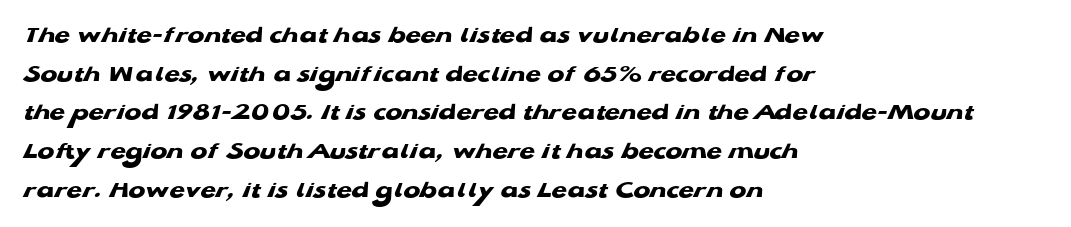
Q: Is the text bold? A: Yes.
Q: Is the text underlined? A: No.
Q: How is the paragraph aligned? A: Left-aligned.
Q: Is the spacing between letters normal or unusually wide? A: Normal.
Q: Is the spacing between lines tight, normal or loose? A: Normal.
